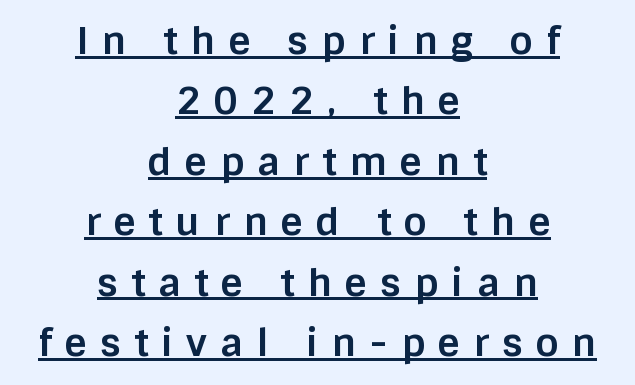
The space between consecutive lines is moderate. There is plenty of visible air inserted between adjacent glyphs. The lines in this sample share a center point and differ in where they start and stop. Notice how the stems are strictly vertical — no italics here. Is this a fixed-width face? No — the glyphs have proportional, varying widths.
